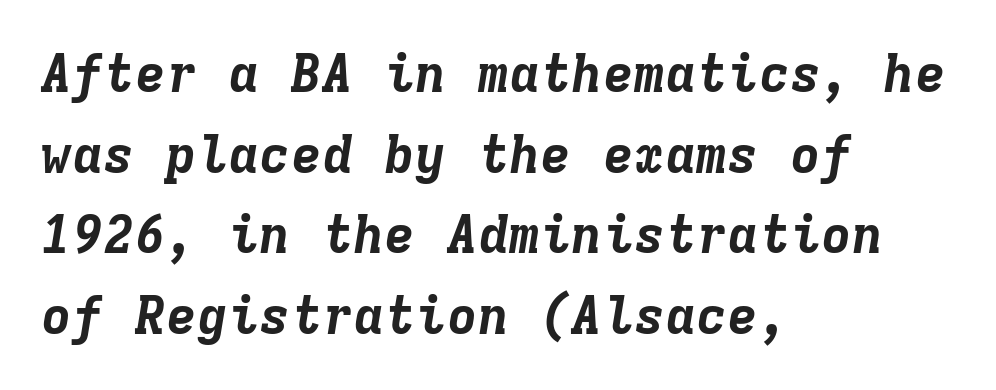
The image shows 52 px bold type, italic (leaning right), monospaced; set left-aligned, normal line spacing (1.55x), normal letter spacing, not underlined; low stroke contrast and a medium x-height.
